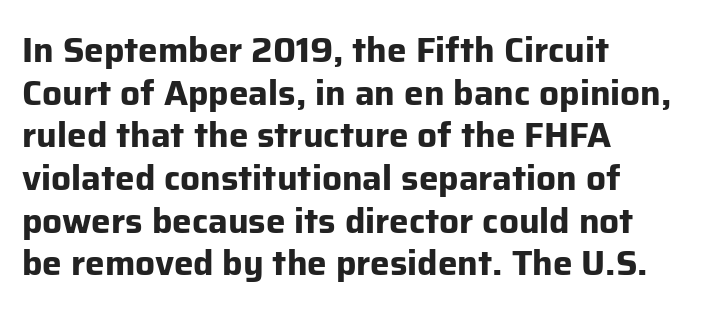
Q: Is the text bold? A: Yes.
Q: Is the text italic (slanted)? A: No, it is upright.
Q: Is the typeface a serif or a sans-serif typeface? A: Sans-serif.
Q: Is the text underlined? A: No.
Q: How is the paragraph aligned? A: Left-aligned.
Q: Is the spacing between letters normal or unusually wide? A: Normal.
Q: Width (condensed, normal, or wide)? A: Normal.
Q: Stroke contrast? A: Low.
Q: x-height? A: Medium.
Q: Monospaced? A: No.
